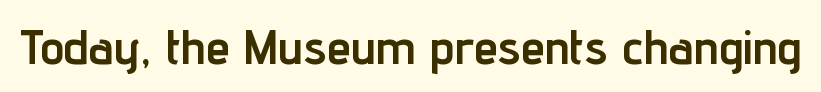
{"serif": "no", "italic": "no", "bold": "yes", "weight": "semibold", "width": "condensed", "stroke_contrast": "low", "x_height": "medium", "monospaced": "no", "underline": "no", "letter_spacing": "normal", "letter_spacing_em": 0.0, "glyph_px": 49}
